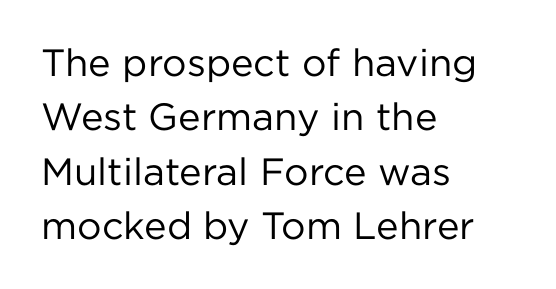
{"serif": "no", "italic": "no", "bold": "no", "weight": "regular", "width": "normal", "stroke_contrast": "low", "x_height": "medium", "monospaced": "no", "underline": "no", "align": "left", "line_spacing": "normal", "line_spacing_ratio": 1.43, "letter_spacing": "normal", "letter_spacing_em": 0.0, "glyph_px": 38}
